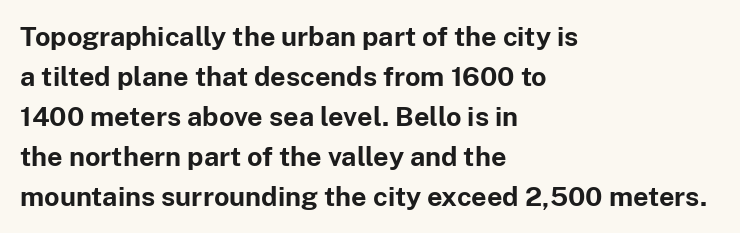
{"italic": "no", "bold": "yes", "underline": "no", "align": "left", "line_spacing": "normal", "line_spacing_ratio": 1.48, "letter_spacing": "normal", "letter_spacing_em": 0.0, "glyph_px": 27}
